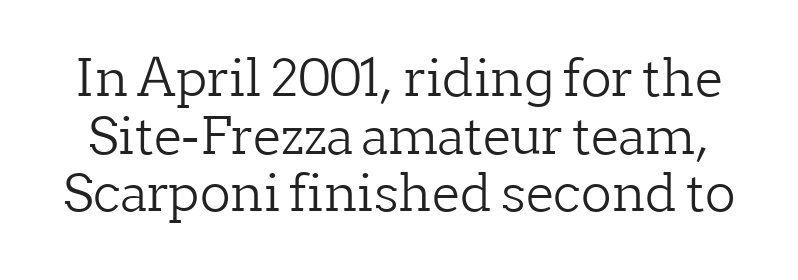
{"serif": "yes", "italic": "no", "bold": "no", "weight": "light", "width": "normal", "stroke_contrast": "low", "x_height": "medium", "monospaced": "no", "underline": "no", "line_spacing": "tight", "line_spacing_ratio": 1.13, "letter_spacing": "normal", "letter_spacing_em": 0.0, "glyph_px": 51}
